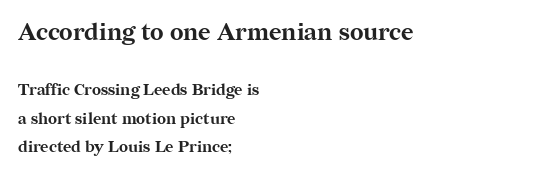
The image shows 24 px bold type, upright; set left-aligned, line spacing 1.79x, normal letter spacing, not underlined; the first (top) block is 1.5x larger.
